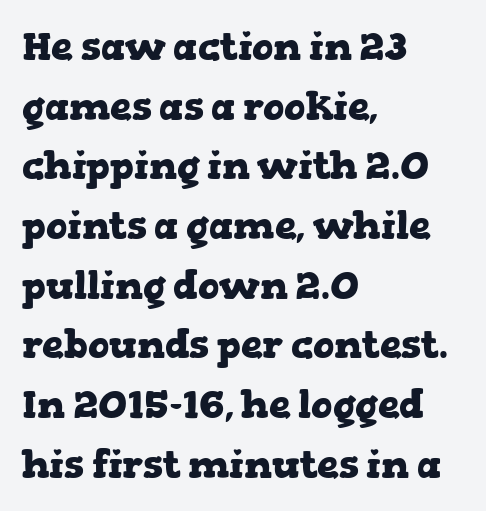
Q: Is the text bold? A: Yes.
Q: Is the text italic (slanted)? A: No, it is upright.
Q: Is the typeface a serif or a sans-serif typeface? A: Serif.
Q: Is the text underlined? A: No.
Q: How is the paragraph aligned? A: Left-aligned.
Q: Is the spacing between letters normal or unusually wide? A: Normal.
Q: Is the spacing between lines tight, normal or loose? A: Normal.
Q: Width (condensed, normal, or wide)? A: Wide.
Q: Stroke contrast? A: Low.
Q: x-height? A: Medium.
Q: Monospaced? A: No.
